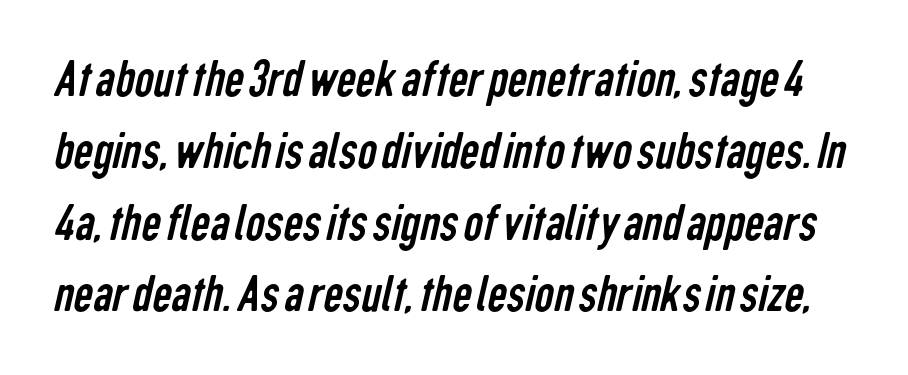
The image shows 54 px regular-weight, condensed sans-serif type; set normal line spacing (1.33x), normal letter spacing, not underlined; low stroke contrast and a medium x-height.
